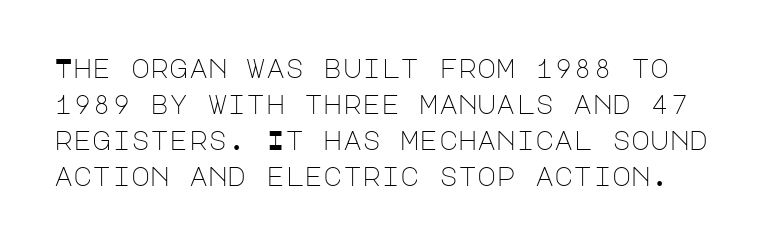
{"italic": "no", "bold": "no", "underline": "no", "line_spacing": "normal", "line_spacing_ratio": 1.38, "letter_spacing": "normal", "letter_spacing_em": 0.0, "glyph_px": 26}
